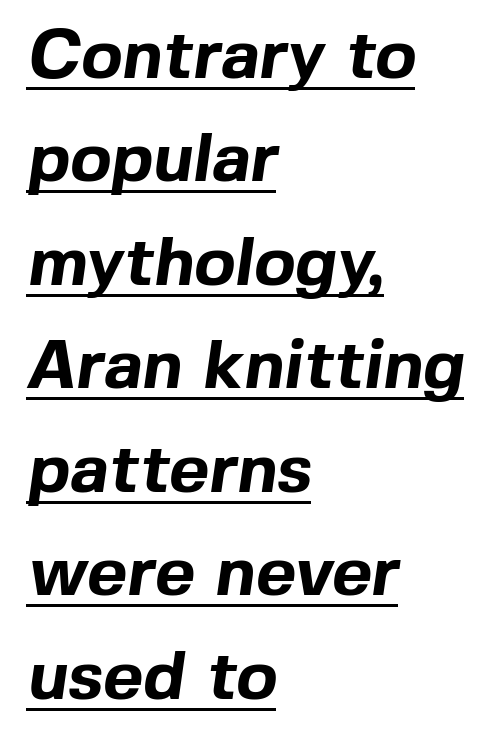
The image shows 69 px bold sans-serif type; set left-aligned, normal line spacing (1.5x), normal letter spacing, underlined; a medium x-height.
